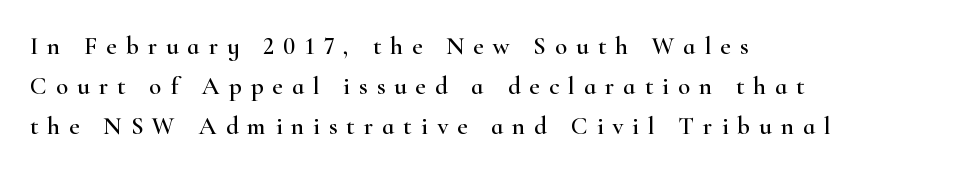
The image shows 25 px text type, upright; set left-aligned, normal line spacing (1.6x), unusually wide letter spacing (+0.36 em), not underlined.
